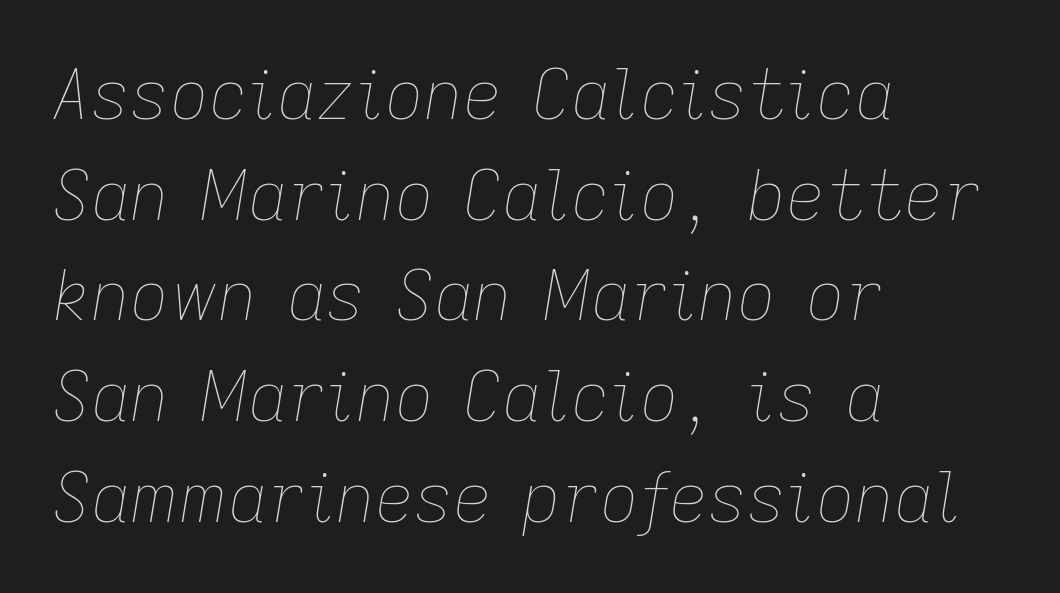
{"italic": "yes", "lean": "right", "slant_degrees": 9, "bold": "no", "weight": "thin", "width": "normal", "stroke_contrast": "low", "x_height": "medium", "monospaced": "no", "underline": "no", "align": "left", "line_spacing": "normal", "line_spacing_ratio": 1.48, "letter_spacing": "normal", "letter_spacing_em": 0.0, "glyph_px": 68}
